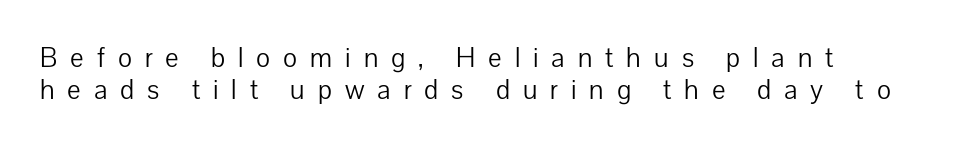
Q: Is the text bold? A: No.
Q: Is the text italic (slanted)? A: No, it is upright.
Q: Is the text underlined? A: No.
Q: Is the spacing between letters normal or unusually wide? A: Unusually wide.
